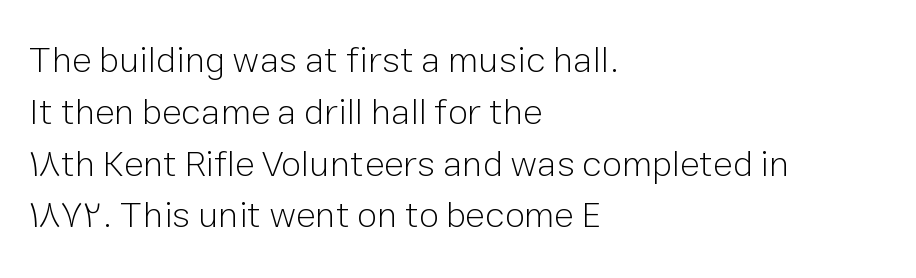
{"serif": "no", "italic": "no", "bold": "no", "weight": "light", "width": "normal", "stroke_contrast": "low", "x_height": "medium", "monospaced": "no", "underline": "no", "align": "left", "line_spacing": "normal", "line_spacing_ratio": 1.4, "letter_spacing": "normal", "letter_spacing_em": 0.0, "glyph_px": 37}
